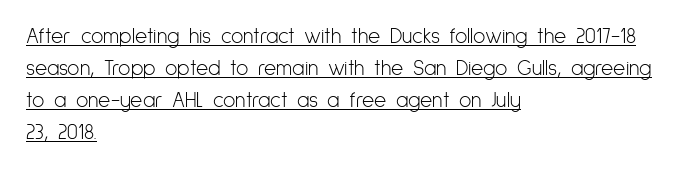
The image shows 21 px text type, upright; set left-aligned, normal line spacing (1.53x), normal letter spacing, underlined.
